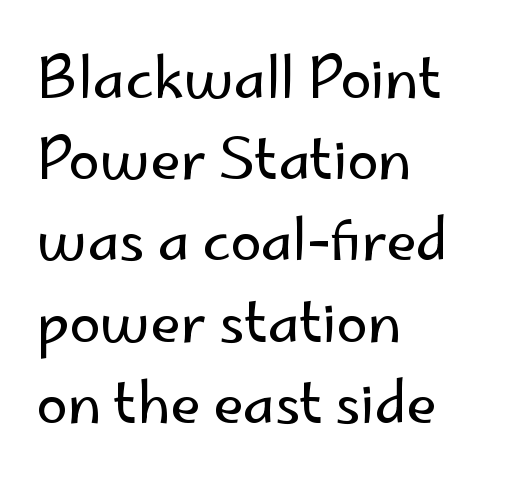
{"serif": "no", "italic": "no", "bold": "no", "weight": "regular", "width": "normal", "stroke_contrast": "low", "x_height": "small", "monospaced": "no", "underline": "no", "align": "left", "line_spacing": "normal", "line_spacing_ratio": 1.45, "letter_spacing": "normal", "letter_spacing_em": 0.0, "glyph_px": 56}
